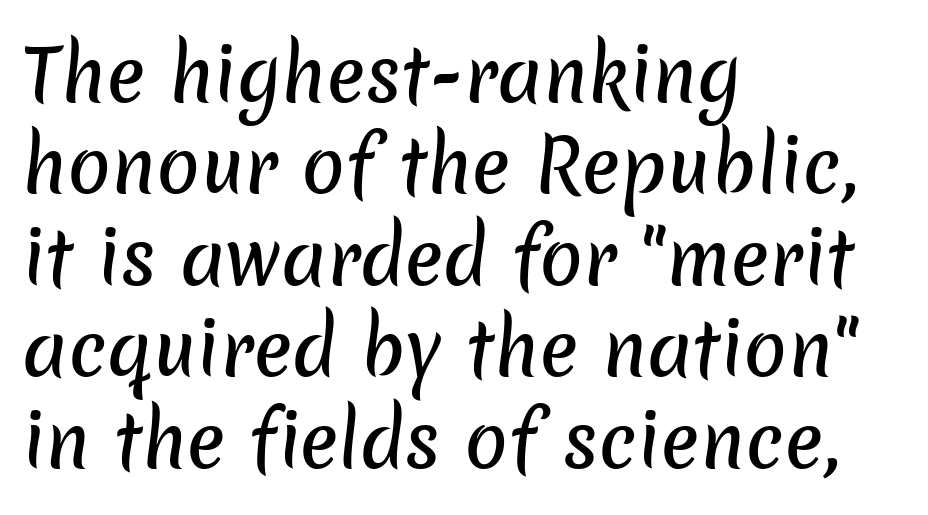
Nobody drew a line under any word here. These lines are rendered in a variable-pitch font. Caption: standard tracking, unaltered. Type style note: lacks serifs.
